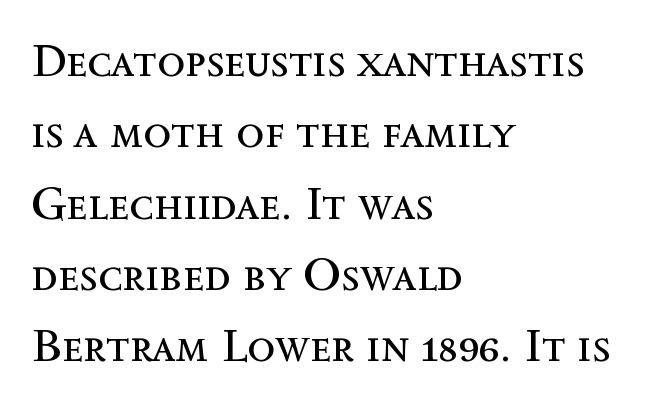
This sample keeps an unexceptional amount of space between lines. Leftover space on each line is placed entirely after the last word. This sample has the flowing, uneven cadence of proportional lettering. No chunkiness to these letters — they're not bold.
